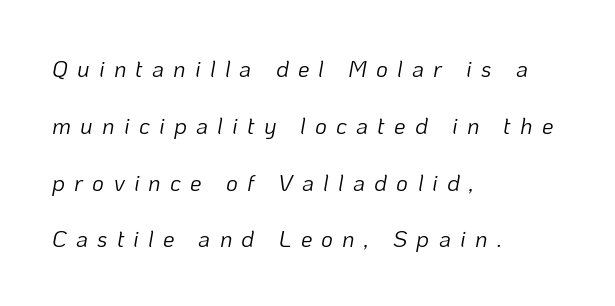
The image shows 23 px text type, italic (leaning right); set left-aligned, loose line spacing (2.47x), unusually wide letter spacing (+0.4 em), not underlined.
